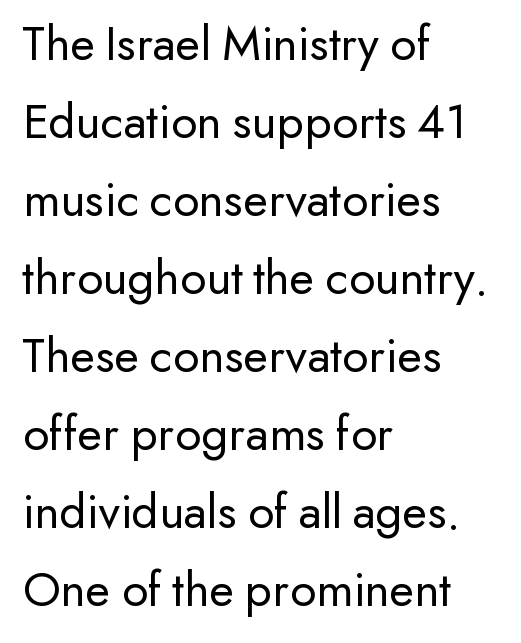
{"serif": "no", "italic": "no", "bold": "no", "weight": "regular", "width": "normal", "stroke_contrast": "low", "x_height": "small", "monospaced": "no", "underline": "no", "align": "left", "line_spacing": "normal", "line_spacing_ratio": 1.53, "letter_spacing": "normal", "letter_spacing_em": 0.0, "glyph_px": 51}
